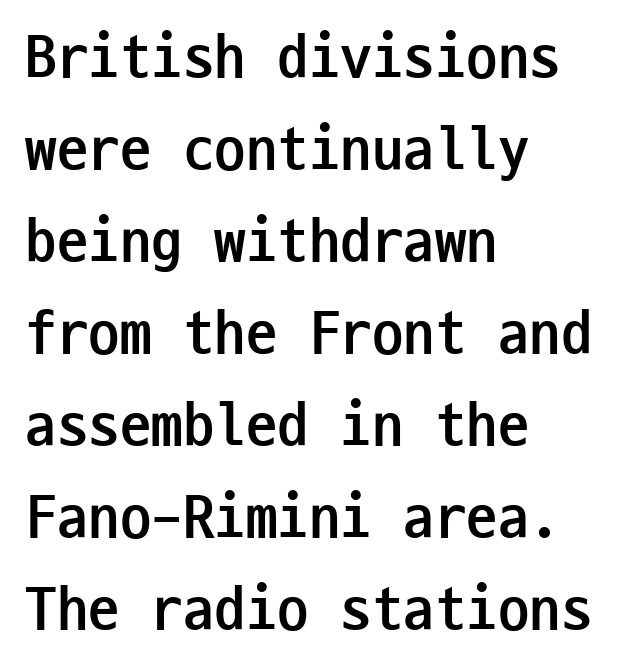
{"serif": "no", "italic": "no", "bold": "yes", "weight": "semibold", "width": "condensed", "stroke_contrast": "low", "x_height": "medium", "monospaced": "yes", "underline": "no", "align": "left", "line_spacing": "normal", "line_spacing_ratio": 1.46, "letter_spacing": "normal", "letter_spacing_em": 0.0, "glyph_px": 63}
